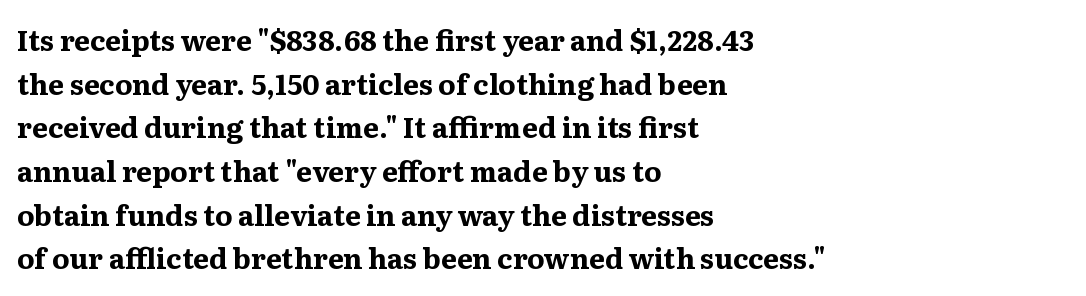
The image shows 28 px bold serif type, upright; set left-aligned, normal line spacing (1.56x), normal letter spacing, not underlined; medium stroke contrast and a medium x-height.
